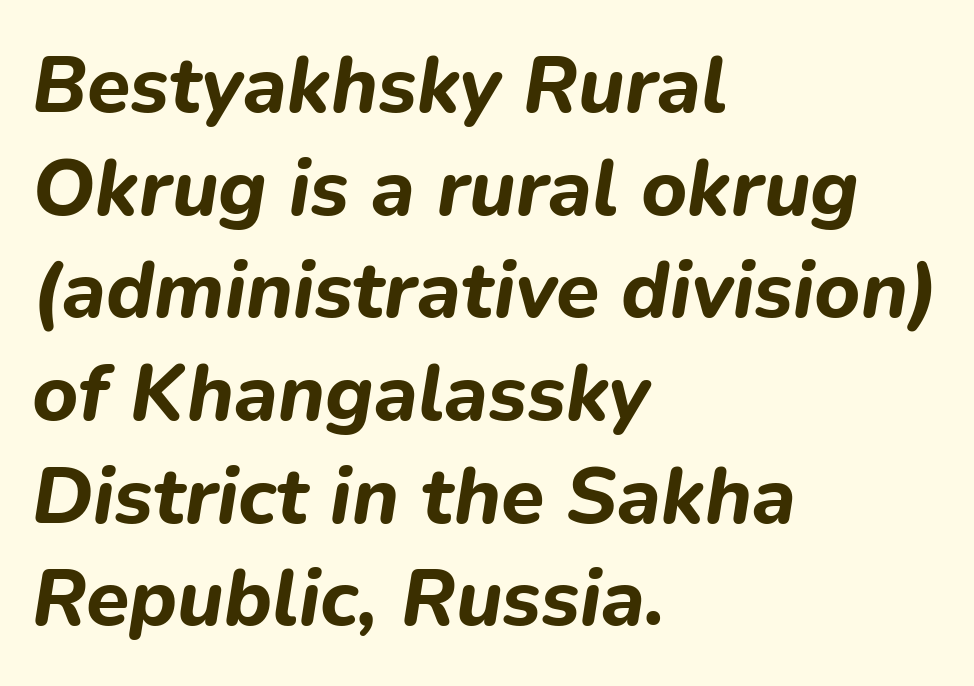
The typesetting leans heavy: a genuine bold. Line starts are locked; line ends wander. In terms of leading, this rendering sits right in the middle. The passage shown has conventional tracking throughout. Posture: slanted. You could not count columns in this text — the font is proportionally spaced.
